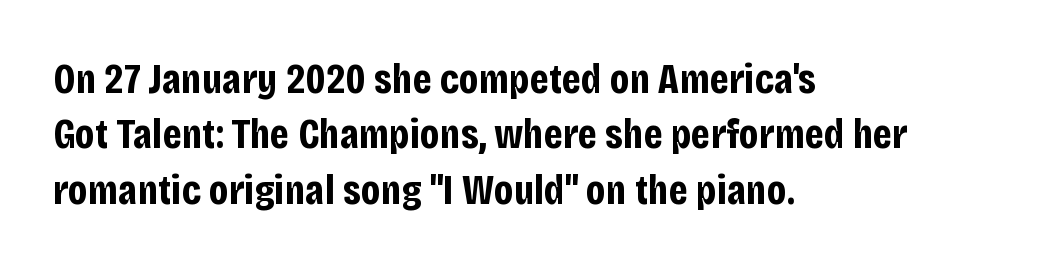
{"serif": "no", "italic": "no", "bold": "yes", "weight": "bold", "width": "condensed", "stroke_contrast": "low", "x_height": "large", "monospaced": "no", "underline": "no", "align": "left", "line_spacing": "normal", "line_spacing_ratio": 1.29, "letter_spacing": "normal", "letter_spacing_em": 0.0, "glyph_px": 43}
